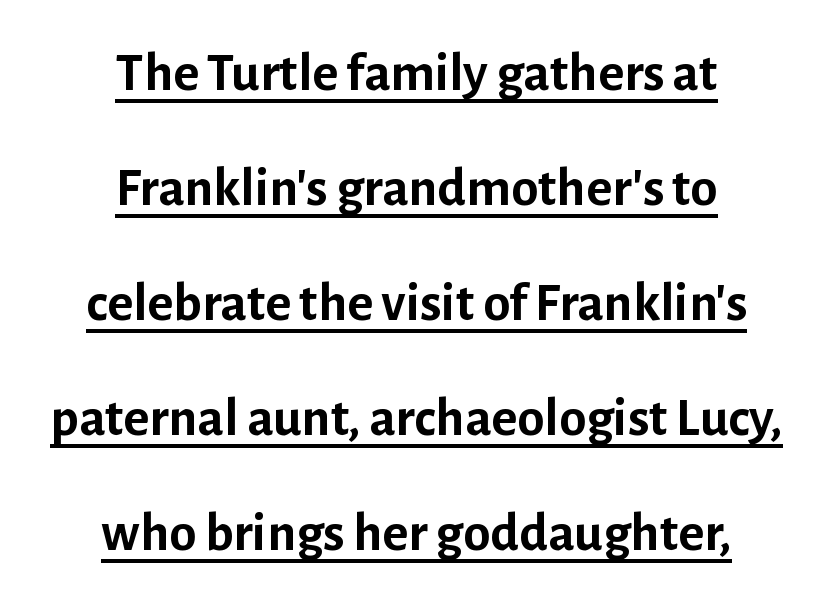
The gaps between neighbouring characters are ordinary and unremarkable. The words here are underlined. Chunky letters — that's bold for sure. Do the characters align in a grid? No, the font is proportional.
